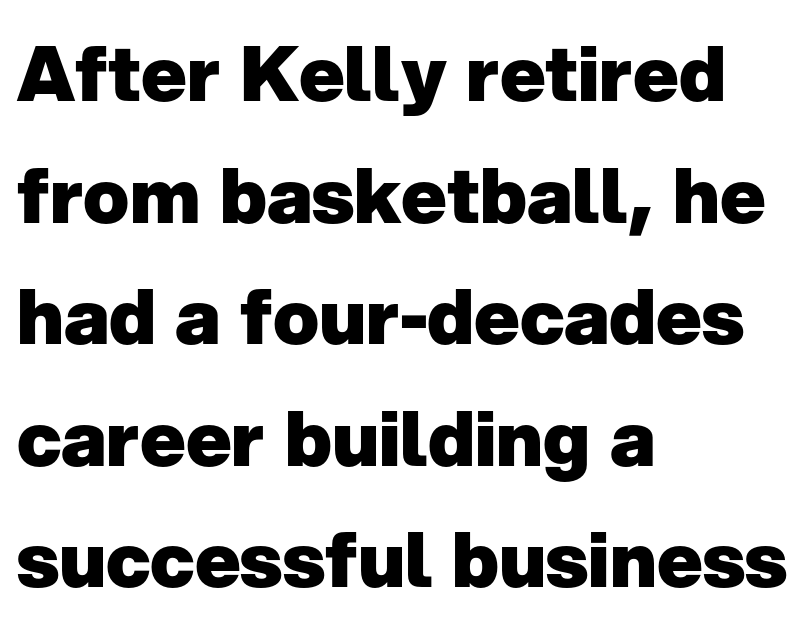
{"serif": "no", "italic": "no", "bold": "yes", "weight": "heavy", "width": "normal", "stroke_contrast": "low", "x_height": "medium", "monospaced": "no", "underline": "no", "align": "left", "line_spacing": "normal", "line_spacing_ratio": 1.6, "letter_spacing": "normal", "letter_spacing_em": 0.0, "glyph_px": 76}
